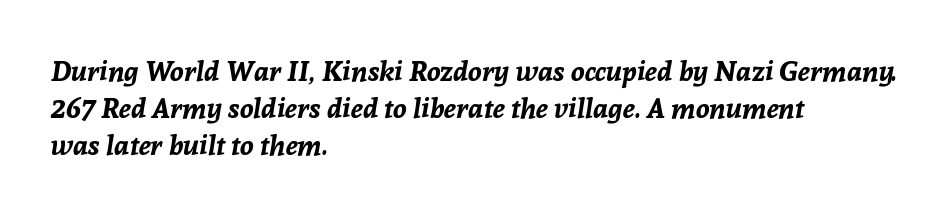
Here the glyphs are tracked normally, forming tight word shapes. Strokes here are thick enough to call this a true bold. Baseline-to-baseline distance is the conventional proportion of letter height. Characters are canted at an angle relative to the baseline's perpendicular. Descender tails drop into unmarked territory.
